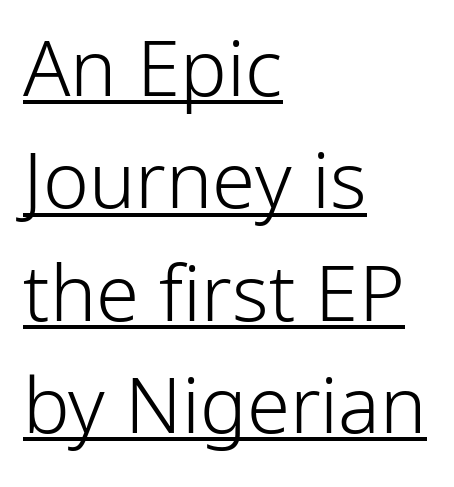
The text block is weighted toward the left margin, trailing off unevenly rightward. Vertically, the passage feels balanced, rows spaced as you'd expect. The rendering uses natural spacing where letterforms have individual widths. Every character sits straight up, as roman type does.
